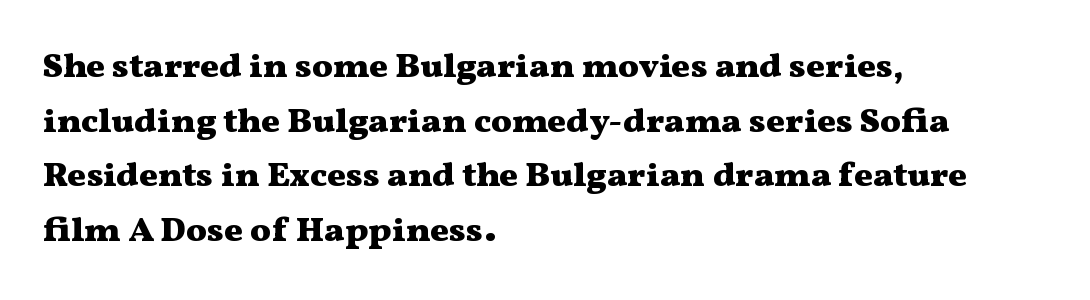
The image shows 35 px heavy, wide serif type, upright; set left-aligned, normal line spacing (1.56x), normal letter spacing, not underlined; medium stroke contrast and a medium x-height.
